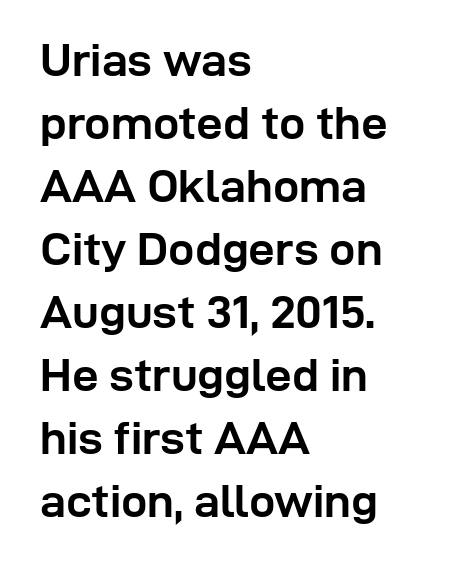
Q: Is the text bold? A: Yes.
Q: Is the text italic (slanted)? A: No, it is upright.
Q: Is the typeface a serif or a sans-serif typeface? A: Sans-serif.
Q: Is the text underlined? A: No.
Q: How is the paragraph aligned? A: Left-aligned.
Q: Is the spacing between letters normal or unusually wide? A: Normal.
Q: Is the spacing between lines tight, normal or loose? A: Normal.
Q: Width (condensed, normal, or wide)? A: Normal.
Q: Stroke contrast? A: Low.
Q: x-height? A: Medium.
Q: Monospaced? A: No.
